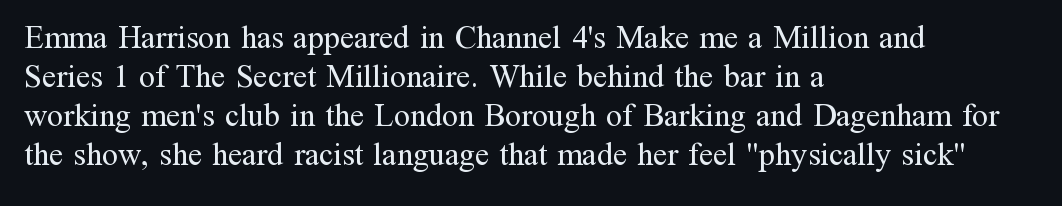
The image shows 32 px regular-weight serif type, upright; set left-aligned, line spacing 1.22x, normal letter spacing, not underlined; medium stroke contrast and a medium x-height.
